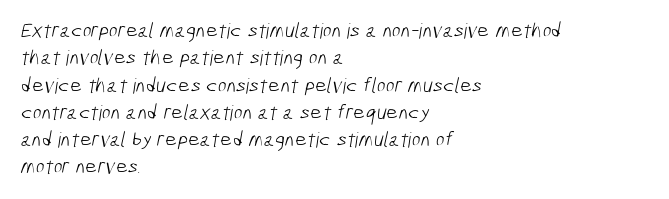
Is there much room between lines? A standard amount, neither cramped nor airy. You could call the tracking neutral — neither tight nor loose. The typesetter chose a ragged-right arrangement here. Only glyphs here, with clear space below each row. The weight would be labelled regular, book, light, or lighter still.
